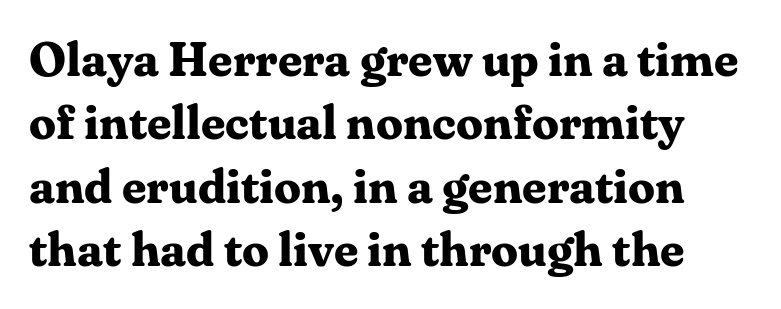
Q: Is the text bold? A: Yes.
Q: Is the text italic (slanted)? A: No, it is upright.
Q: Is the typeface a serif or a sans-serif typeface? A: Serif.
Q: Is the text underlined? A: No.
Q: Is the spacing between letters normal or unusually wide? A: Normal.
Q: Is the spacing between lines tight, normal or loose? A: Normal.
Q: Width (condensed, normal, or wide)? A: Normal.
Q: Stroke contrast? A: Medium.
Q: x-height? A: Medium.
Q: Monospaced? A: No.
